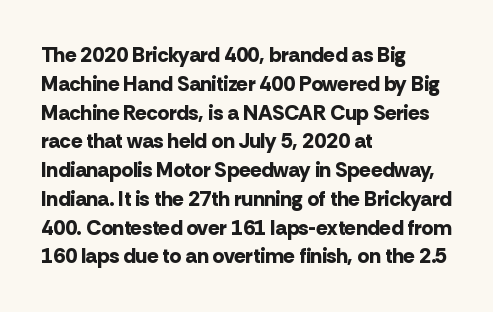
The image shows 21 px bold type, upright; set left-aligned, normal line spacing (1.37x), normal letter spacing, not underlined.
